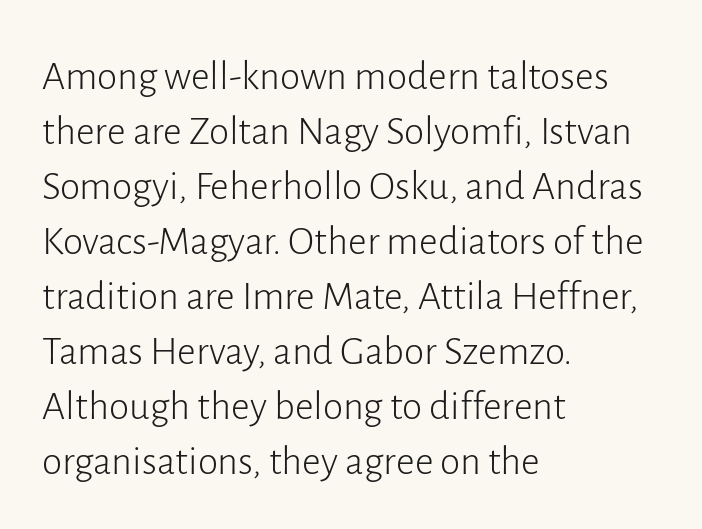
Q: Is the text bold? A: No.
Q: Is the text italic (slanted)? A: No, it is upright.
Q: Is the typeface a serif or a sans-serif typeface? A: Sans-serif.
Q: Is the text underlined? A: No.
Q: How is the paragraph aligned? A: Left-aligned.
Q: Is the spacing between letters normal or unusually wide? A: Normal.
Q: Is the spacing between lines tight, normal or loose? A: Normal.
Q: Width (condensed, normal, or wide)? A: Normal.
Q: Stroke contrast? A: Low.
Q: x-height? A: Medium.
Q: Monospaced? A: No.
